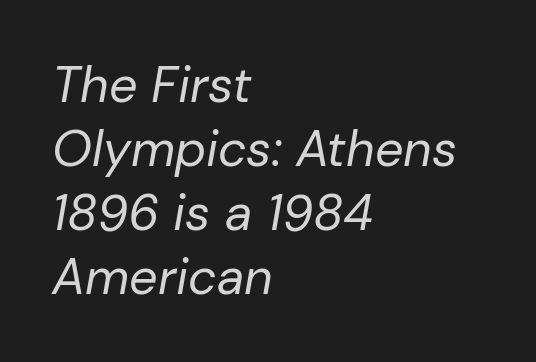
The image shows 50 px regular-weight type, italic (leaning right); set left-aligned, normal line spacing (1.28x), normal letter spacing, not underlined; low stroke contrast and a medium x-height.
